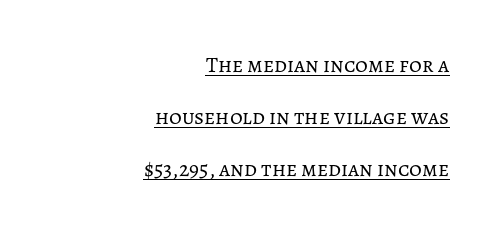
The image shows 22 px text type, upright; set right-aligned, loose line spacing (2.36x), normal letter spacing, underlined.
